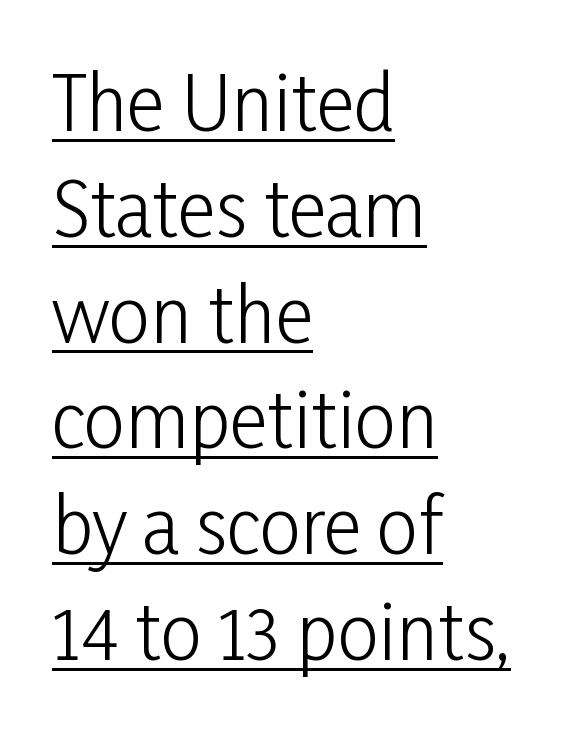
The image shows 74 px light, condensed sans-serif type, upright; set left-aligned, normal line spacing (1.43x), normal letter spacing, underlined; low stroke contrast and a medium x-height.
